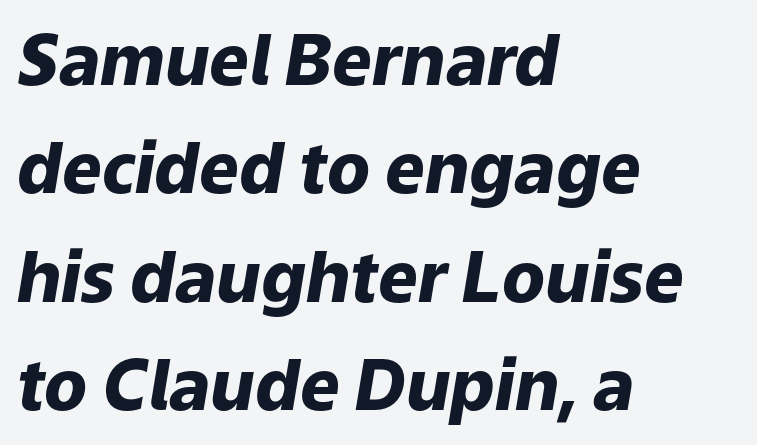
Q: Is the text bold? A: Yes.
Q: Is the text italic (slanted)? A: Yes, it leans right by about 9 degrees.
Q: Is the text underlined? A: No.
Q: How is the paragraph aligned? A: Left-aligned.
Q: Is the spacing between letters normal or unusually wide? A: Normal.
Q: Is the spacing between lines tight, normal or loose? A: Normal.
Q: Width (condensed, normal, or wide)? A: Normal.
Q: Stroke contrast? A: Low.
Q: x-height? A: Medium.
Q: Monospaced? A: No.
